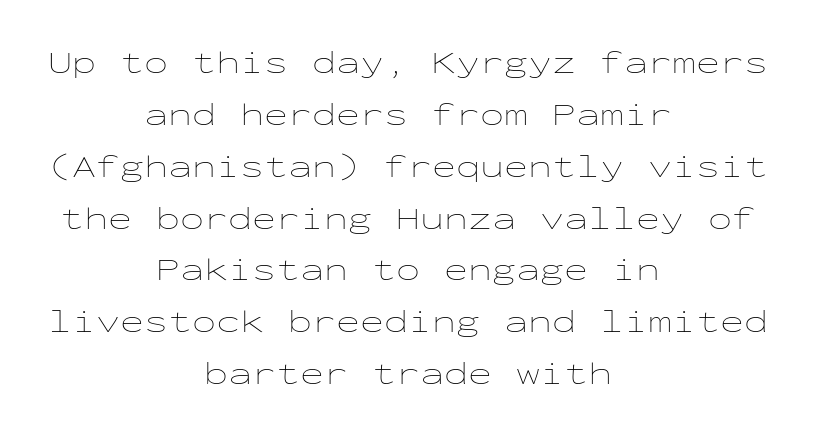
A light-to-regular cut is what we see here. Nobody touched the tracking dial on this one. Plain, unruled lines of type. Does the lettering tilt? It doesn't — this is upright. Think of a typewriter: that constant character pitch is what you see here.
